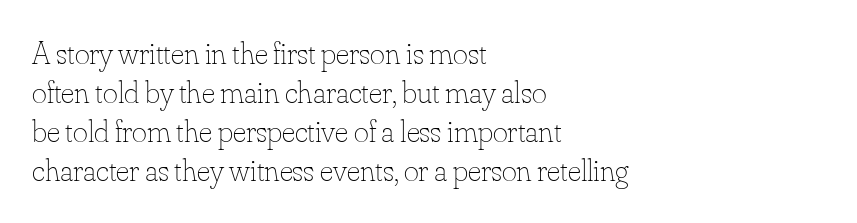
Looks like regular typesetting: each glyph gets only the width it needs. Type without underlining. Posture: vertical. Students, note that the glyphs here touch the page at normal intervals. The strokes carry an ordinary text weight at most.
